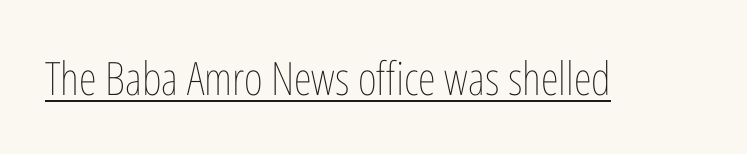
The image shows 46 px thin, condensed type, upright; set normal letter spacing, underlined; low stroke contrast and a medium x-height.
